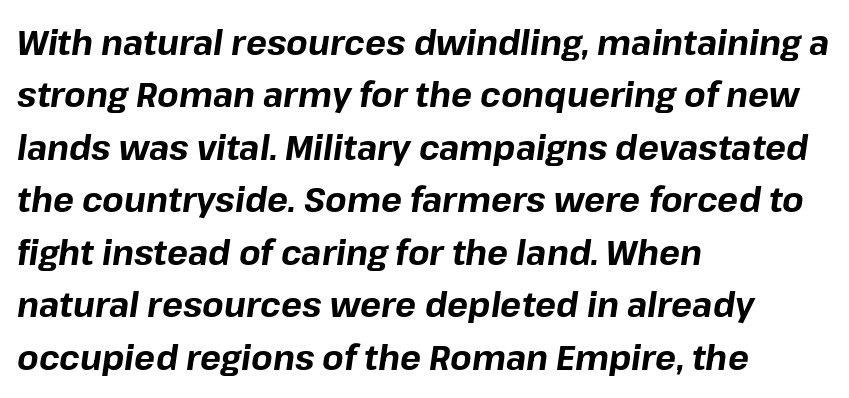
The image shows 35 px bold type, italic (leaning right); set left-aligned, normal line spacing (1.5x), normal letter spacing, not underlined; low stroke contrast and a medium x-height.
